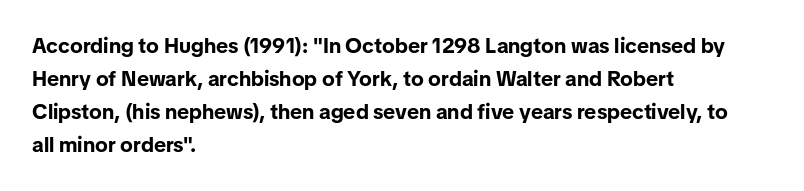
Q: Is the text bold? A: Yes.
Q: Is the text italic (slanted)? A: No, it is upright.
Q: Is the text underlined? A: No.
Q: How is the paragraph aligned? A: Left-aligned.
Q: Is the spacing between letters normal or unusually wide? A: Normal.
Q: Is the spacing between lines tight, normal or loose? A: Normal.
